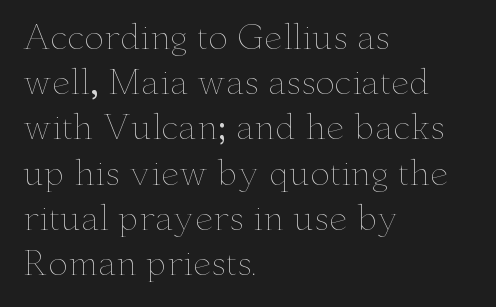
The image shows 33 px thin, wide type, upright; set left-aligned, normal line spacing (1.37x), normal letter spacing, not underlined; low stroke contrast and a small x-height.
